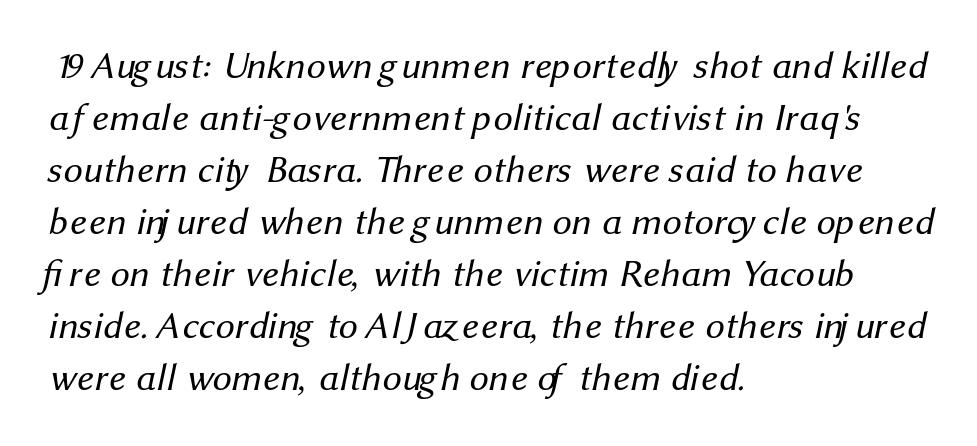
Looks like regular typesetting: each glyph gets only the width it needs. Typeset ragged right — the left edge is the straight one. Has an underline been added? It has not. What kind of face is this? One without serifs — a sans. Reading down the column, the eye jumps a familiar distance to each next line. How are the letters spaced? Ordinarily, with no added tracking.
